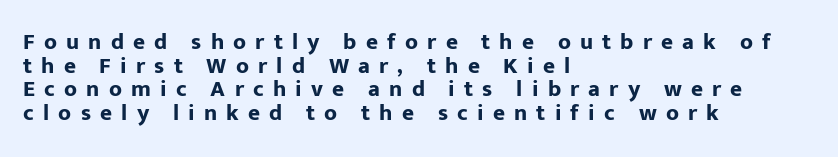
The image shows 23 px bold type, upright; set left-aligned, tight line spacing (1.03x), unusually wide letter spacing (+0.4 em), not underlined.
